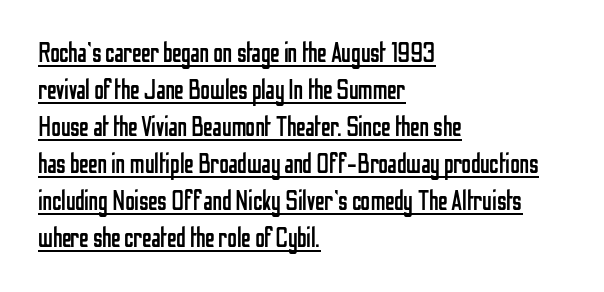
The image shows 27 px text type, upright; set left-aligned, normal line spacing (1.37x), normal letter spacing, underlined.
